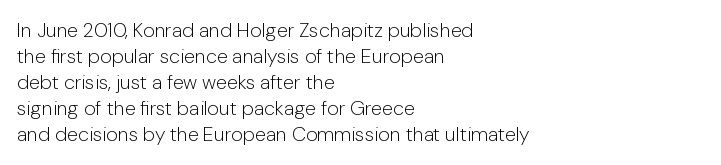
{"italic": "no", "bold": "no", "underline": "no", "align": "left", "line_spacing": "normal", "line_spacing_ratio": 1.3, "letter_spacing": "normal", "letter_spacing_em": 0.0, "glyph_px": 20}
